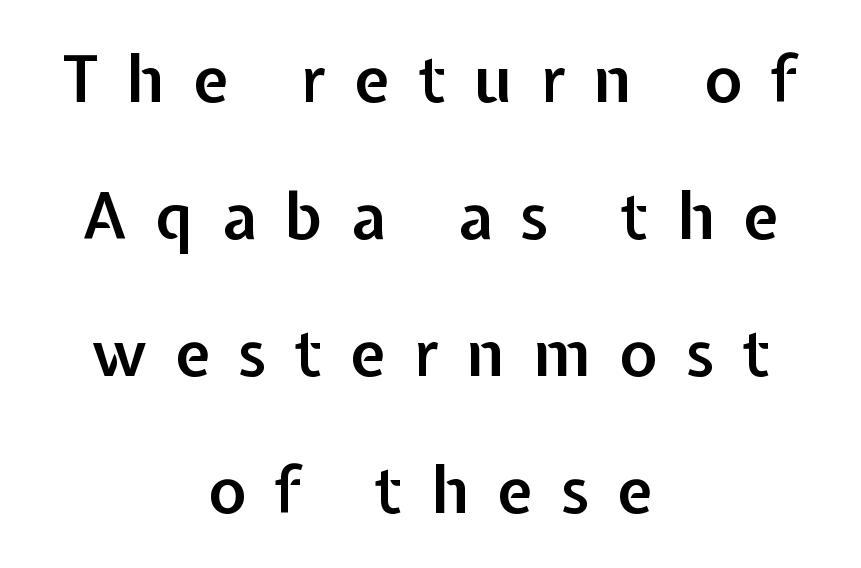
The letters are spread apart with noticeably loose tracking. Is this a sans? Yes — the strokes have no serifs. When letters stand straight like this, we call the style roman or upright. Anything drawn beneath the words? Only blank space.
